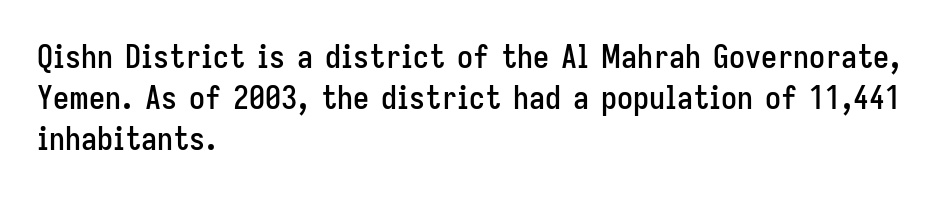
Q: Is the text italic (slanted)? A: No, it is upright.
Q: Is the typeface a serif or a sans-serif typeface? A: Sans-serif.
Q: Is the text underlined? A: No.
Q: How is the paragraph aligned? A: Left-aligned.
Q: Is the spacing between letters normal or unusually wide? A: Normal.
Q: Is the spacing between lines tight, normal or loose? A: Normal.
Q: Width (condensed, normal, or wide)? A: Condensed.
Q: Stroke contrast? A: Low.
Q: x-height? A: Medium.
Q: Monospaced? A: No.
